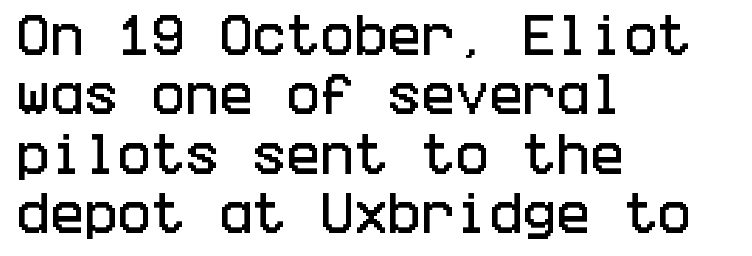
{"serif": "no", "italic": "no", "width": "condensed", "stroke_contrast": "low", "x_height": "large", "underline": "no", "align": "left", "line_spacing": "normal", "line_spacing_ratio": 1.32, "letter_spacing": "normal", "letter_spacing_em": 0.0, "glyph_px": 45}
